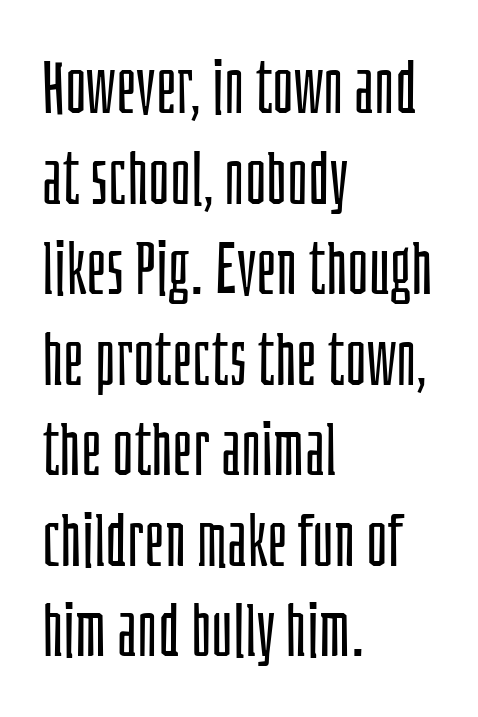
Q: Is the text bold? A: No.
Q: Is the text italic (slanted)? A: No, it is upright.
Q: Is the typeface a serif or a sans-serif typeface? A: Sans-serif.
Q: Is the text underlined? A: No.
Q: How is the paragraph aligned? A: Left-aligned.
Q: Is the spacing between letters normal or unusually wide? A: Normal.
Q: Width (condensed, normal, or wide)? A: Condensed.
Q: Stroke contrast? A: Low.
Q: x-height? A: Large.
Q: Monospaced? A: No.
